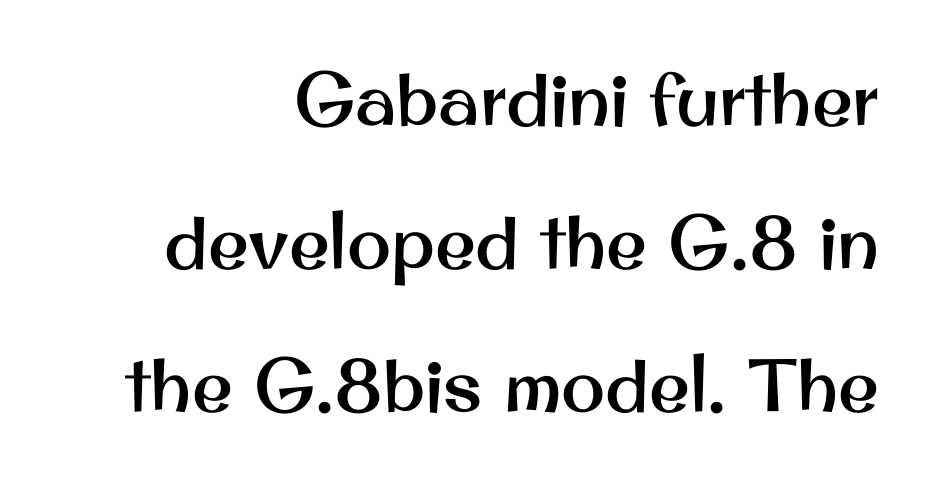
The image shows 74 px sans-serif type, upright; set right-aligned, loose line spacing (1.93x), normal letter spacing, not underlined; medium stroke contrast and a small x-height.
